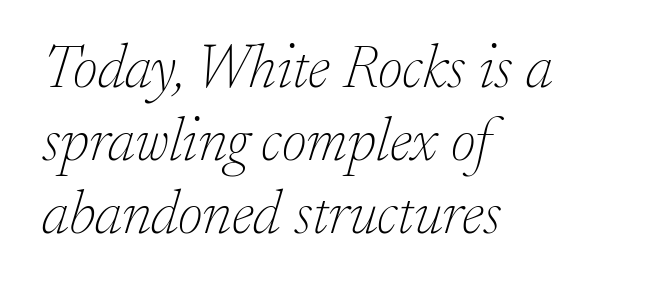
The image shows 61 px thin serif type, italic (leaning right); set left-aligned, line spacing 1.2x, normal letter spacing, not underlined; low stroke contrast and a small x-height.
